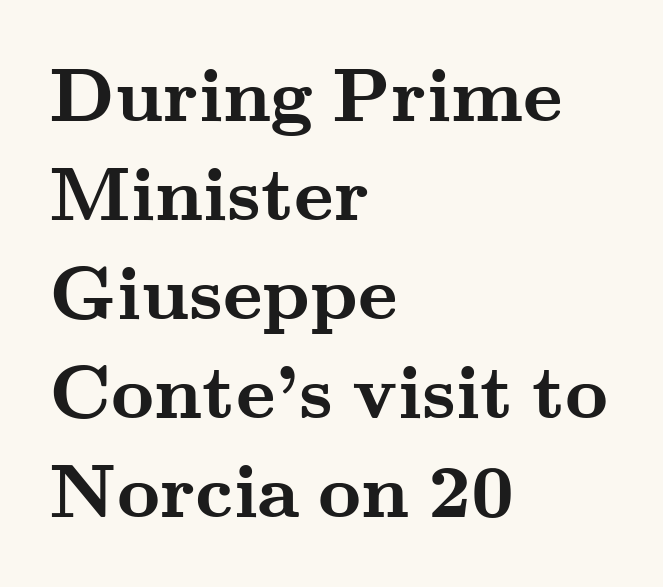
{"serif": "yes", "italic": "no", "bold": "yes", "weight": "semibold", "width": "wide", "stroke_contrast": "medium", "x_height": "small", "monospaced": "no", "underline": "no", "align": "left", "line_spacing": "normal", "line_spacing_ratio": 1.32, "letter_spacing": "normal", "letter_spacing_em": 0.0, "glyph_px": 75}
